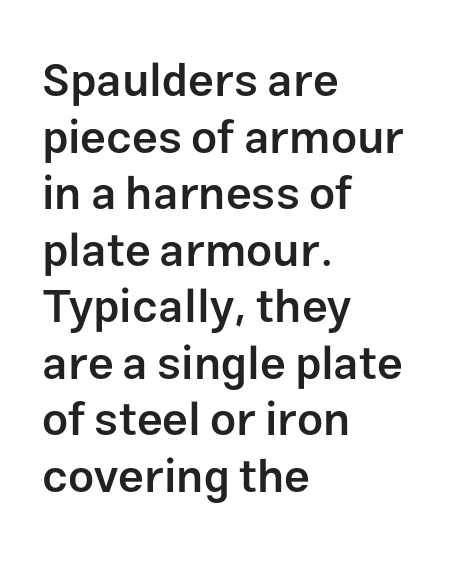
Q: Is the text bold? A: Semi-bold.
Q: Is the text italic (slanted)? A: No, it is upright.
Q: Is the typeface a serif or a sans-serif typeface? A: Sans-serif.
Q: Is the text underlined? A: No.
Q: How is the paragraph aligned? A: Left-aligned.
Q: Is the spacing between letters normal or unusually wide? A: Normal.
Q: Width (condensed, normal, or wide)? A: Normal.
Q: Stroke contrast? A: Low.
Q: x-height? A: Medium.
Q: Monospaced? A: No.
